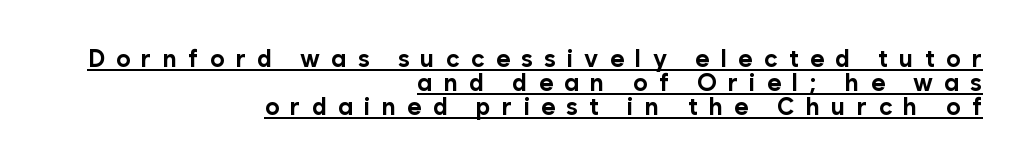
Q: Is the text bold? A: Yes.
Q: Is the text italic (slanted)? A: No, it is upright.
Q: Is the text underlined? A: Yes.
Q: How is the paragraph aligned? A: Right-aligned.
Q: Is the spacing between letters normal or unusually wide? A: Unusually wide.
Q: Is the spacing between lines tight, normal or loose? A: Tight.
